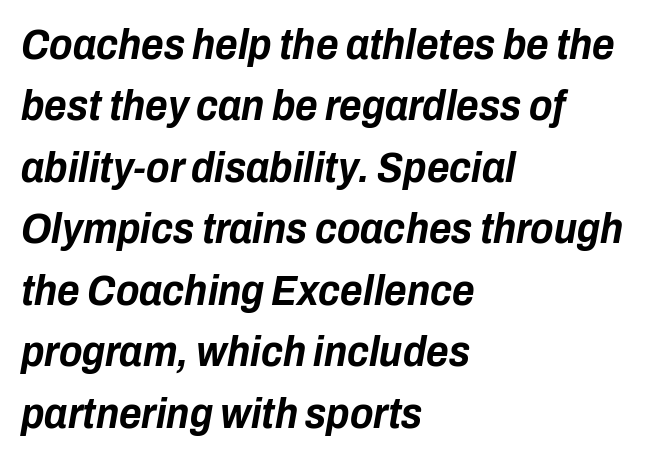
{"italic": "yes", "lean": "right", "slant_degrees": 10, "bold": "yes", "weight": "bold", "width": "condensed", "stroke_contrast": "low", "x_height": "medium", "monospaced": "no", "underline": "no", "align": "left", "line_spacing": "normal", "line_spacing_ratio": 1.43, "letter_spacing": "normal", "letter_spacing_em": 0.0, "glyph_px": 43}
